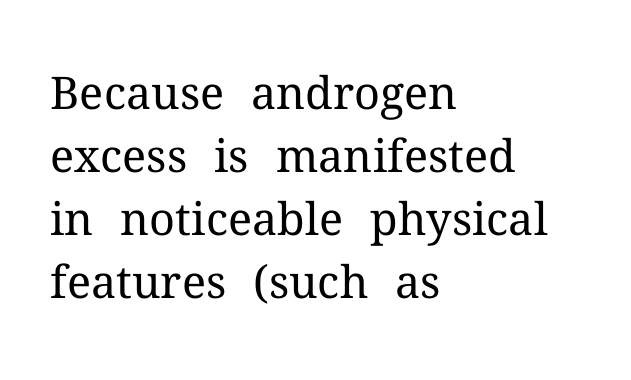
{"serif": "yes", "italic": "no", "bold": "no", "weight": "regular", "width": "normal", "stroke_contrast": "medium", "x_height": "medium", "monospaced": "no", "underline": "no", "align": "left", "line_spacing": "normal", "line_spacing_ratio": 1.4, "letter_spacing": "normal", "letter_spacing_em": 0.0, "glyph_px": 45}
